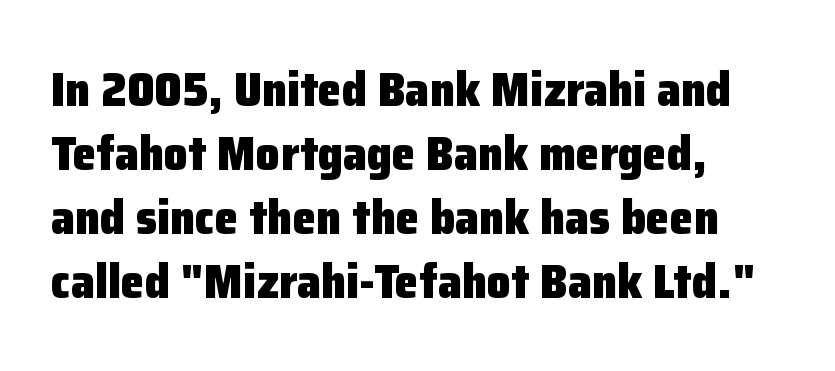
The image shows 48 px heavy sans-serif type, upright; set left-aligned, normal line spacing (1.33x), normal letter spacing, not underlined; low stroke contrast and a medium x-height.
